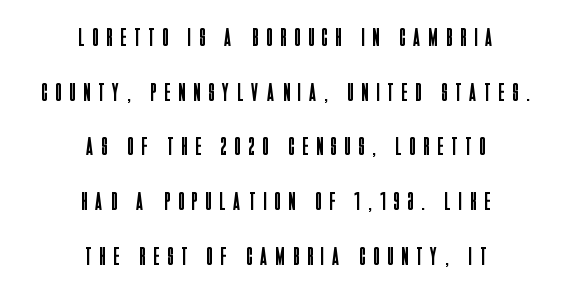
The image shows 25 px text type, upright; set centered, loose line spacing (2.19x), unusually wide letter spacing (+0.35 em), not underlined.
